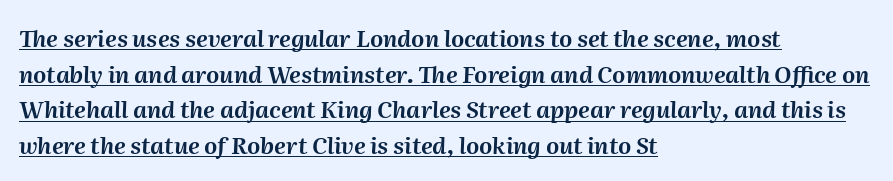
{"italic": "yes", "lean": "right", "slant_degrees": 2, "underline": "yes", "align": "left", "line_spacing": "normal", "line_spacing_ratio": 1.55, "letter_spacing": "normal", "letter_spacing_em": 0.0, "glyph_px": 23}
